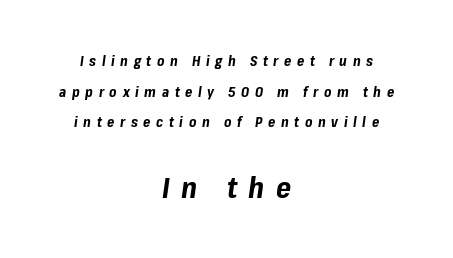
The image shows 29 px bold type, italic (leaning right); set centered, loose line spacing (2.18x), unusually wide letter spacing (+0.4 em), not underlined; the second (bottom) block is 2.07x larger; low stroke contrast and a medium x-height.
